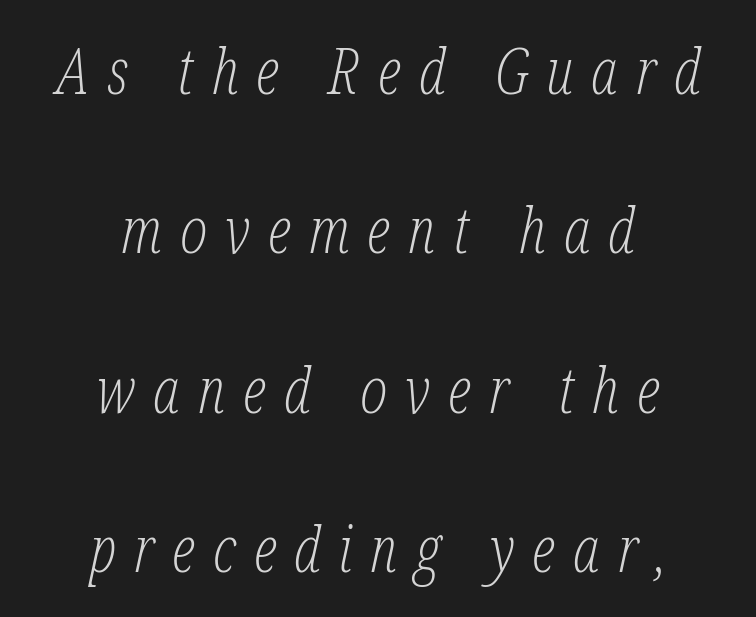
The characters are drawn with everyday or finer stroke widths. Note the varied advance widths — an 'i' is clearly narrower than an 'm'. A bare baseline throughout the passage. This sample uses a serif face. Designer's note — italics engaged.
